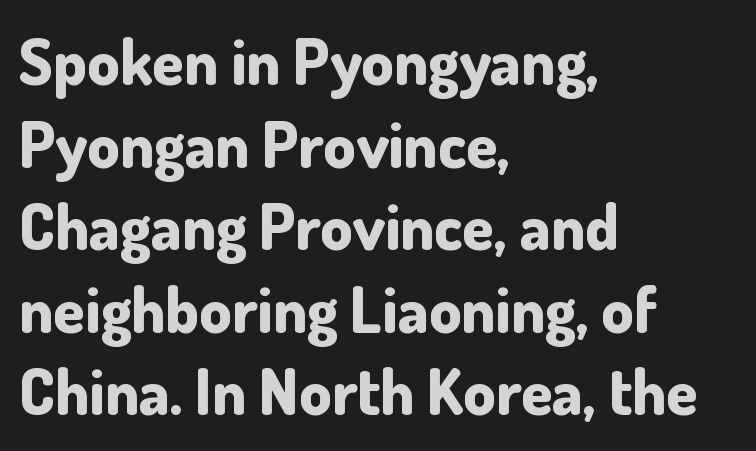
The space directly below the letters is spotless. Strokes here are thick enough to call this a true bold. Nothing sits at the stroke ends, so this counts as sans-serif. These lines are set flush left with a ragged right edge.
